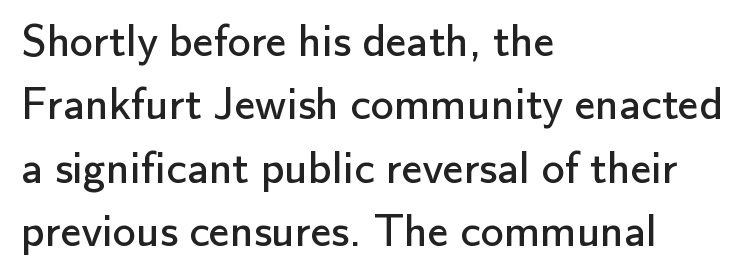
The text block is weighted toward the left margin, trailing off unevenly rightward. I'd call this a sans setting — the letters go barefoot. The weight tops out at a normal text grade. The font's upright variant was chosen for this text. Think of a printed novel: that variable character pitch is what you see here.
